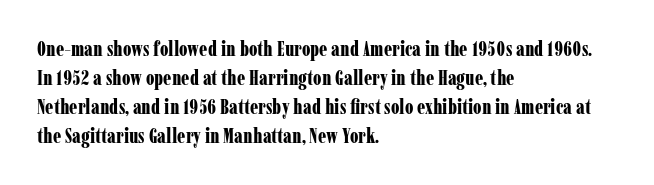
Q: Is the text bold? A: Yes.
Q: Is the text italic (slanted)? A: No, it is upright.
Q: Is the text underlined? A: No.
Q: How is the paragraph aligned? A: Left-aligned.
Q: Is the spacing between letters normal or unusually wide? A: Normal.
Q: Is the spacing between lines tight, normal or loose? A: Normal.
